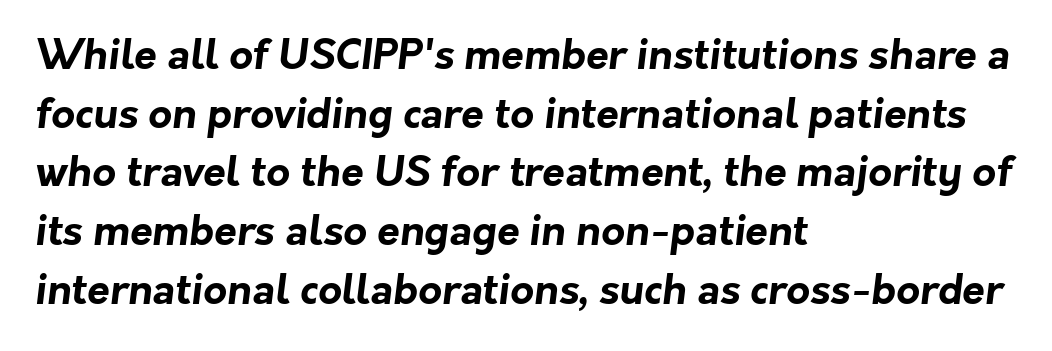
The image shows 41 px bold sans-serif type; set left-aligned, normal line spacing (1.43x), normal letter spacing, not underlined; low stroke contrast and a medium x-height.
